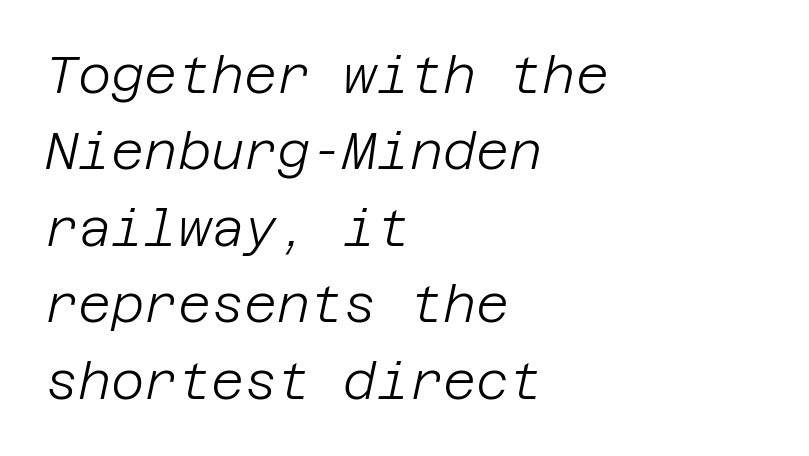
Q: Is the text bold? A: No.
Q: Is the text italic (slanted)? A: Yes, it leans right by about 12 degrees.
Q: Is the text underlined? A: No.
Q: How is the paragraph aligned? A: Left-aligned.
Q: Is the spacing between letters normal or unusually wide? A: Normal.
Q: Is the spacing between lines tight, normal or loose? A: Normal.
Q: Width (condensed, normal, or wide)? A: Normal.
Q: Stroke contrast? A: Low.
Q: x-height? A: Large.
